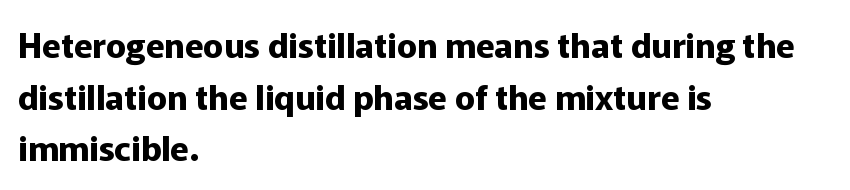
Vertical strokes here are truly vertical. The space beneath each line is pristine and unruled. Leading matches the norm, producing a regular column. The compositor pushed each line to the left boundary.
